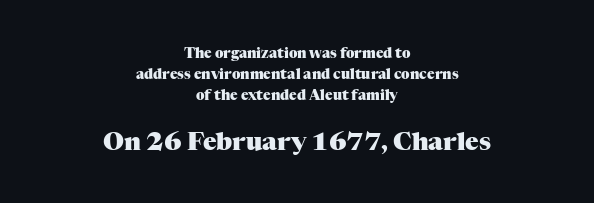
The image shows 25 px bold type, upright; set centered, normal line spacing (1.49x), normal letter spacing, not underlined; the second (bottom) block is 1.79x larger.
